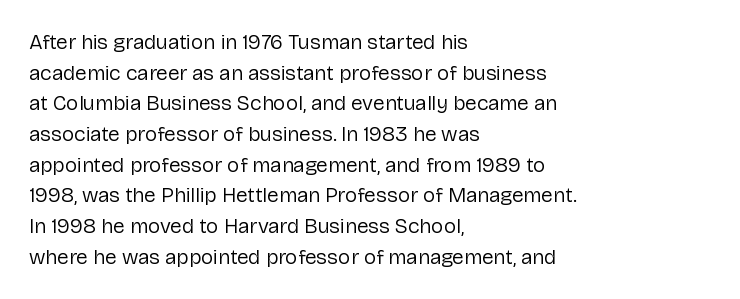
{"italic": "no", "bold": "no", "underline": "no", "align": "left", "line_spacing": "normal", "line_spacing_ratio": 1.46, "letter_spacing": "normal", "letter_spacing_em": 0.0, "glyph_px": 21}
